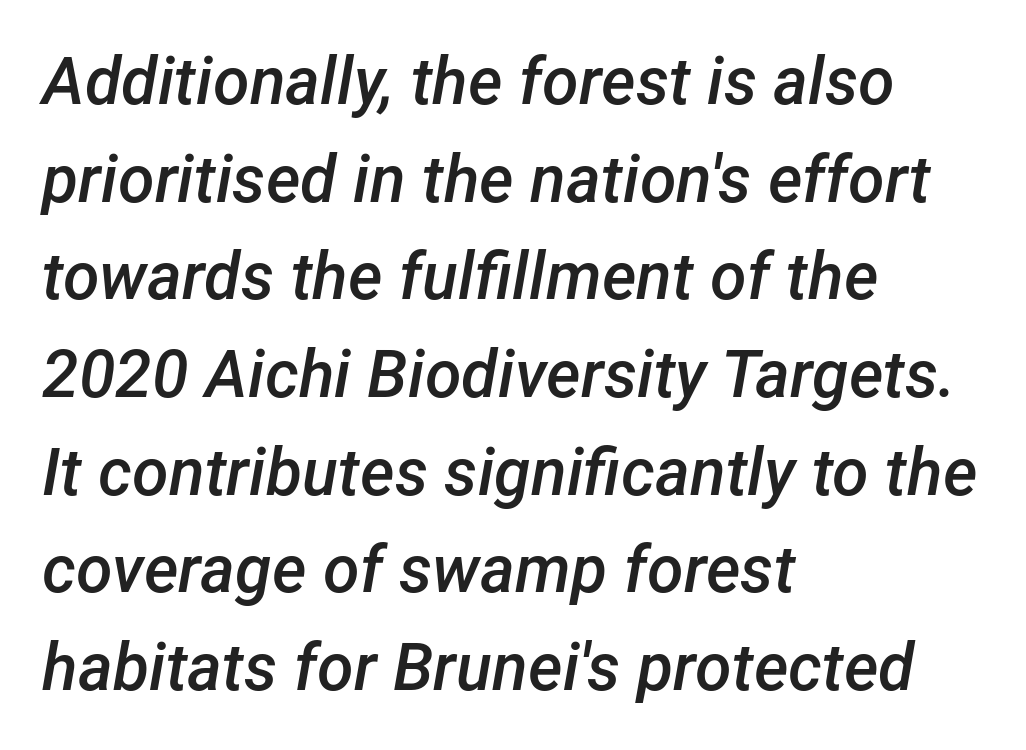
{"italic": "yes", "lean": "right", "slant_degrees": 12, "bold": "semi", "weight": "semibold", "width": "normal", "stroke_contrast": "low", "x_height": "medium", "monospaced": "no", "underline": "no", "align": "left", "line_spacing": "normal", "line_spacing_ratio": 1.48, "letter_spacing": "normal", "letter_spacing_em": 0.0, "glyph_px": 66}
